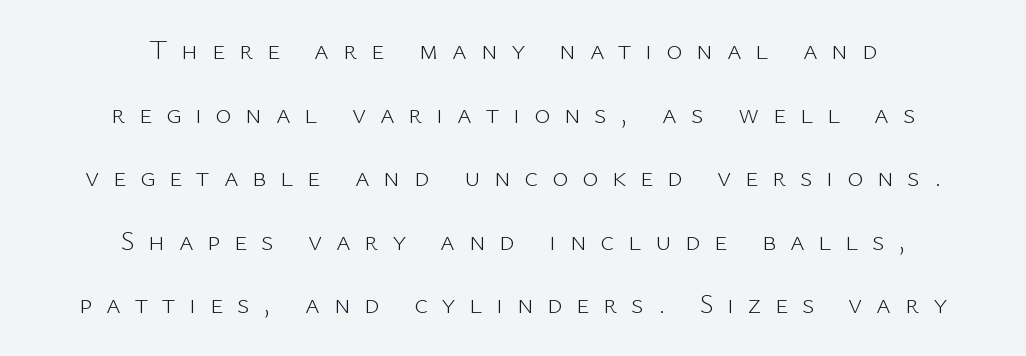
Q: Is the text bold? A: No.
Q: Is the text italic (slanted)? A: No, it is upright.
Q: Is the typeface a serif or a sans-serif typeface? A: Sans-serif.
Q: Is the text underlined? A: No.
Q: How is the paragraph aligned? A: Centered.
Q: Is the spacing between letters normal or unusually wide? A: Unusually wide.
Q: Is the spacing between lines tight, normal or loose? A: Loose.
Q: Width (condensed, normal, or wide)? A: Normal.
Q: Stroke contrast? A: Low.
Q: x-height? A: Medium.
Q: Monospaced? A: No.
